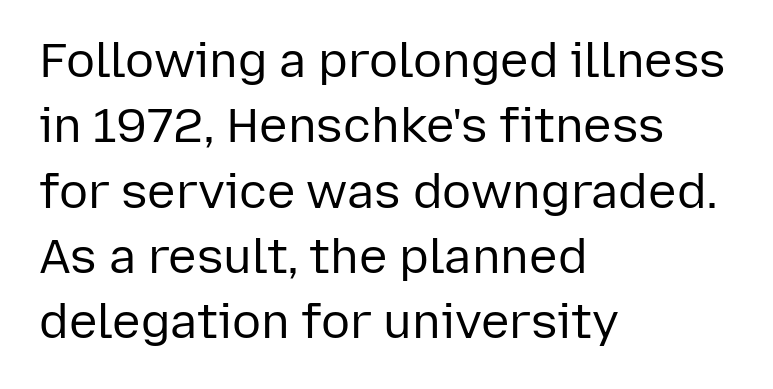
The image shows 48 px regular-weight sans-serif type, upright; set left-aligned, normal line spacing (1.36x), normal letter spacing, not underlined; low stroke contrast and a medium x-height.
